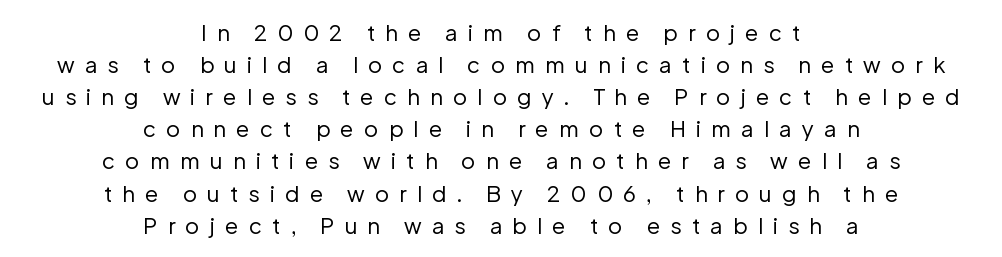
This sample uses an upright cut, with every glyph sitting square on the baseline. Descenders are the only things crossing below the line. The tracking jumps out immediately: characters are airy and widely separated. Students, observe: this is what conventionally led text looks like. Is the stroke heavy? The answer is a plain regular-or-lighter.
